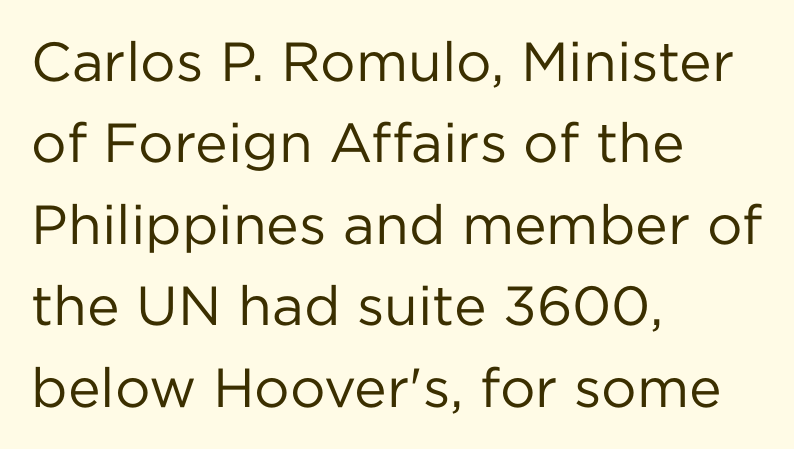
{"serif": "no", "italic": "no", "bold": "no", "weight": "regular", "width": "normal", "stroke_contrast": "low", "x_height": "medium", "monospaced": "no", "underline": "no", "align": "left", "line_spacing": "normal", "line_spacing_ratio": 1.48, "letter_spacing": "normal", "letter_spacing_em": 0.0, "glyph_px": 55}
